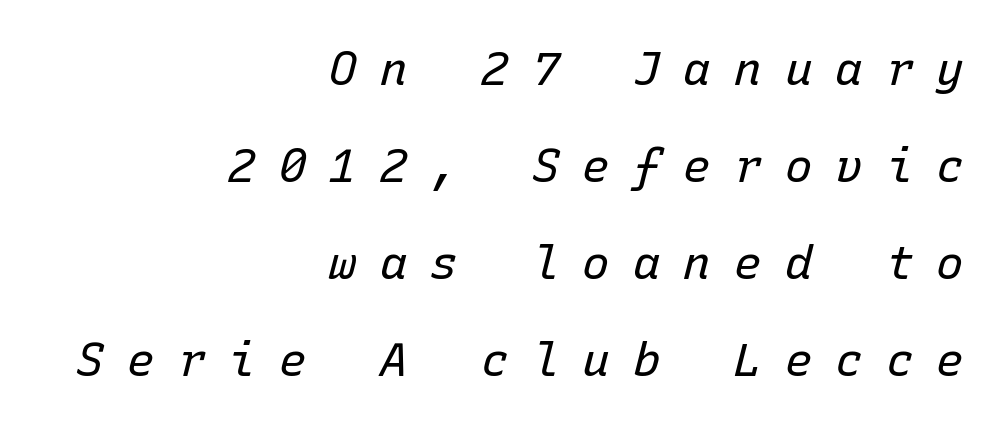
This sample uses an oblique cut, with every glyph tilted off the vertical. Display-style spreading of the glyphs; the letterfit is very open. A great deal of white space separates one row of letters from the next. Stroke thickness stays within the range of a standard reading face or lighter. Nobody drew a line under any word here. The face used here is monospaced, like something from a code editor.
